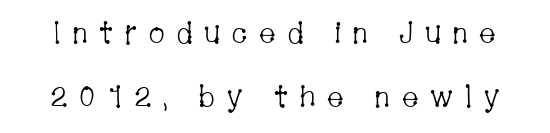
The passage shown is typed in a proportional face where columns would drift. Does extra space separate the letters? Yes, quite a lot of it. Letterform terminals end in serifs throughout the passage. Honestly, the rows look like they've been pulled way apart. The font sits on the lighter half of the weight spectrum, regular included. The area under the type is left untouched.
